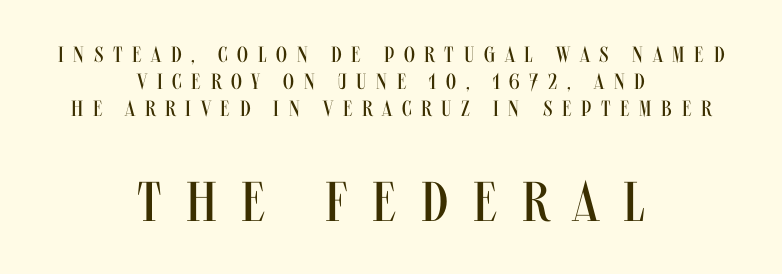
{"serif": "no", "italic": "no", "bold": "no", "weight": "regular", "width": "condensed", "stroke_contrast": "medium", "x_height": "large", "monospaced": "no", "underline": "no", "align": "center", "line_spacing_ratio": 1.22, "letter_spacing": "wide", "letter_spacing_em": 0.44, "larger_block": "second", "size_ratio": 2.55, "glyph_px": 56}
